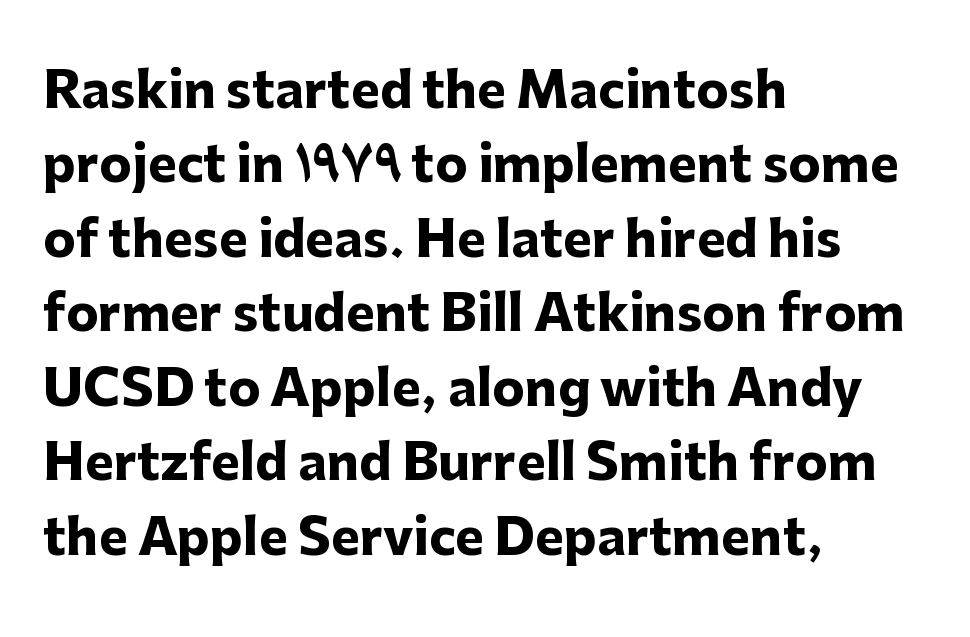
{"serif": "no", "italic": "no", "bold": "yes", "weight": "heavy", "width": "normal", "stroke_contrast": "low", "x_height": "medium", "monospaced": "no", "underline": "no", "align": "left", "line_spacing": "normal", "line_spacing_ratio": 1.52, "letter_spacing": "normal", "letter_spacing_em": 0.0, "glyph_px": 49}
